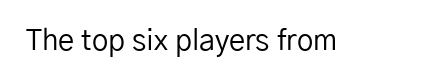
The image shows 29 px regular-weight sans-serif type, upright; set normal letter spacing, not underlined; low stroke contrast and a medium x-height.
